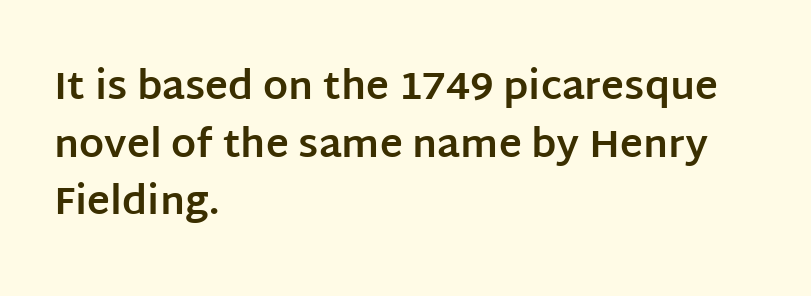
The image shows 39 px bold sans-serif type, upright; set left-aligned, normal line spacing (1.48x), normal letter spacing, not underlined; low stroke contrast and a large x-height.
